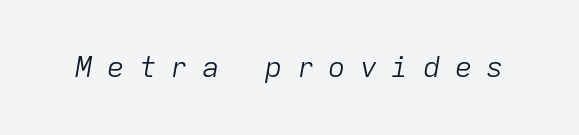
The image shows 29 px light type, italic (leaning right), monospaced; set unusually wide letter spacing (+0.49 em), not underlined; low stroke contrast and a medium x-height.
